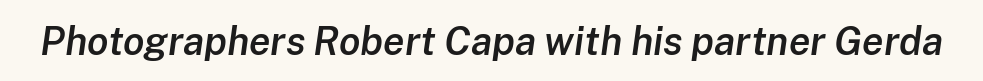
Q: Is the text bold? A: Semi-bold.
Q: Is the text italic (slanted)? A: Yes, it leans right by about 8 degrees.
Q: Is the text underlined? A: No.
Q: Is the spacing between letters normal or unusually wide? A: Normal.
Q: Width (condensed, normal, or wide)? A: Normal.
Q: Stroke contrast? A: Low.
Q: x-height? A: Medium.
Q: Monospaced? A: No.
